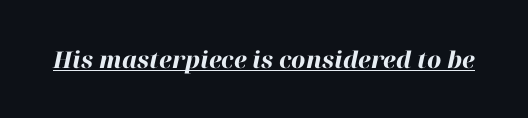
{"italic": "yes", "lean": "right", "slant_degrees": 12, "bold": "yes", "underline": "yes", "letter_spacing": "normal", "letter_spacing_em": 0.0, "glyph_px": 23}
